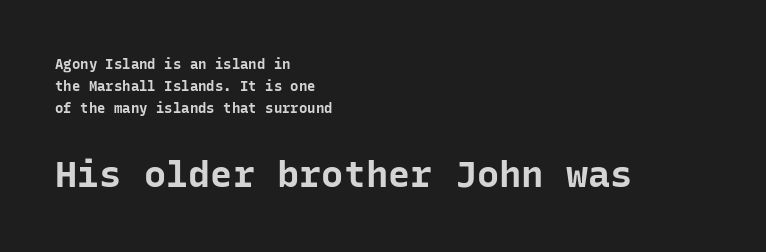
The image shows 37 px bold sans-serif type, upright, monospaced; set left-aligned, normal line spacing (1.57x), normal letter spacing, not underlined; the second (bottom) block is 2.64x larger; low stroke contrast and a medium x-height.
